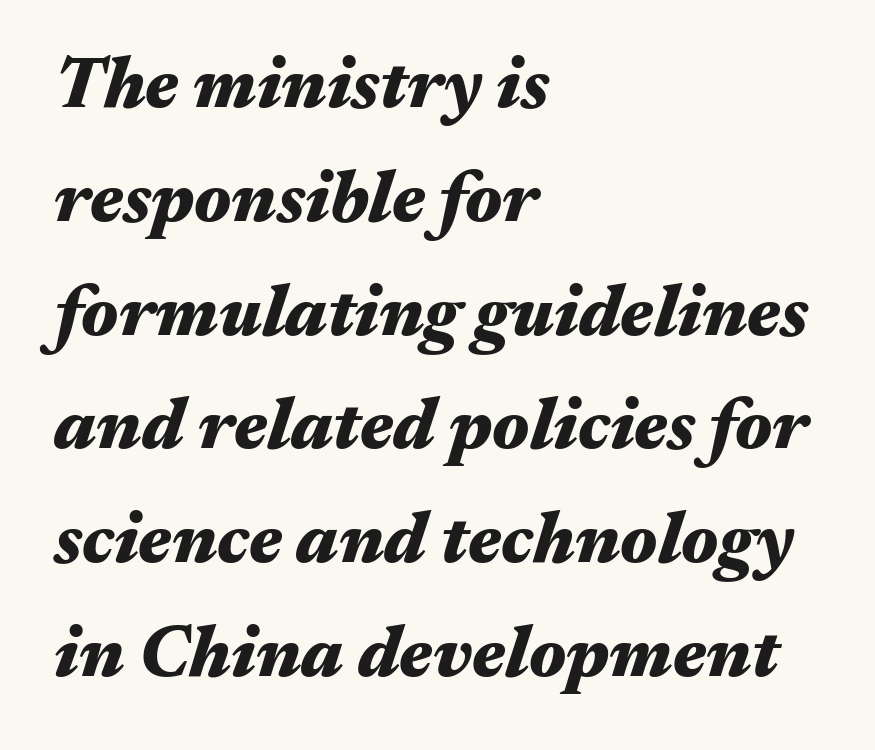
Q: Is the text bold? A: Yes.
Q: Is the text italic (slanted)? A: Yes, it leans right by about 17 degrees.
Q: Is the text underlined? A: No.
Q: How is the paragraph aligned? A: Left-aligned.
Q: Is the spacing between letters normal or unusually wide? A: Normal.
Q: Is the spacing between lines tight, normal or loose? A: Normal.
Q: Width (condensed, normal, or wide)? A: Wide.
Q: Stroke contrast? A: Medium.
Q: x-height? A: Medium.
Q: Monospaced? A: No.
